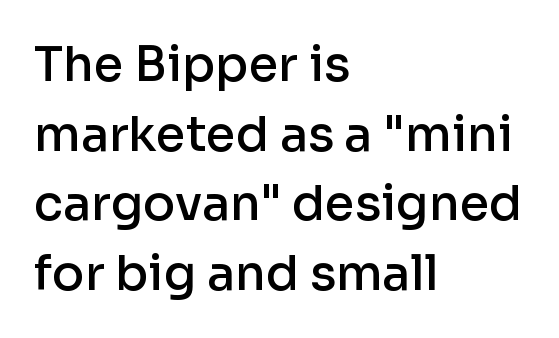
Q: Is the text bold? A: Semi-bold.
Q: Is the text italic (slanted)? A: No, it is upright.
Q: Is the typeface a serif or a sans-serif typeface? A: Sans-serif.
Q: Is the text underlined? A: No.
Q: How is the paragraph aligned? A: Left-aligned.
Q: Is the spacing between letters normal or unusually wide? A: Normal.
Q: Is the spacing between lines tight, normal or loose? A: Normal.
Q: Width (condensed, normal, or wide)? A: Normal.
Q: Stroke contrast? A: Low.
Q: x-height? A: Medium.
Q: Monospaced? A: No.
